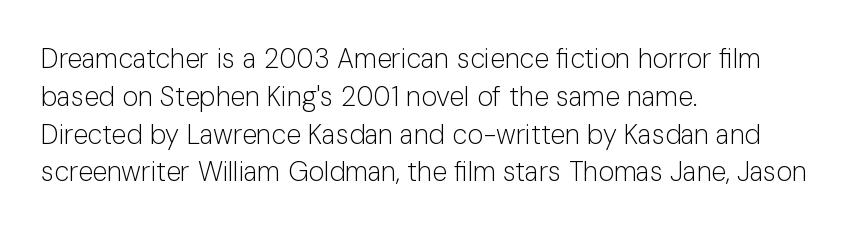
{"italic": "no", "bold": "no", "underline": "no", "align": "left", "line_spacing": "normal", "line_spacing_ratio": 1.4, "letter_spacing": "normal", "letter_spacing_em": 0.0, "glyph_px": 27}
